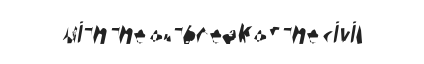
The image shows 32 px condensed sans-serif type; set normal letter spacing, not underlined; high stroke contrast and a large x-height.
